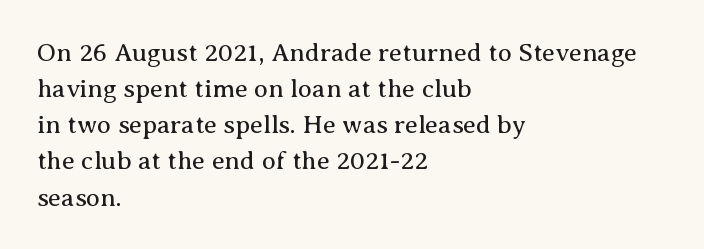
Teacher's note: observe the even left margin — that is flush-left alignment. Students, note that the glyphs here touch the page at normal intervals. Do the letters lean? They stand straight. Descenders hang freely into open space. Stem width sits at or under what a default text font uses.
